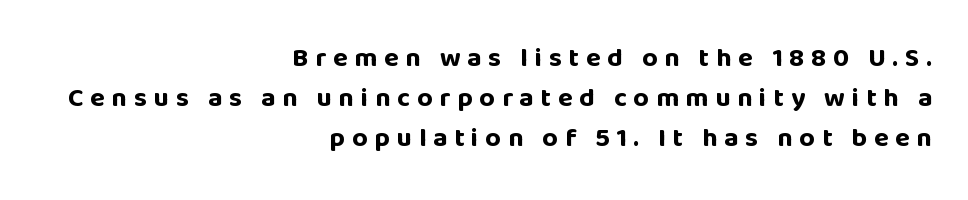
{"italic": "no", "bold": "yes", "underline": "no", "align": "right", "line_spacing": "normal", "line_spacing_ratio": 1.48, "letter_spacing": "wide", "letter_spacing_em": 0.25, "glyph_px": 27}
